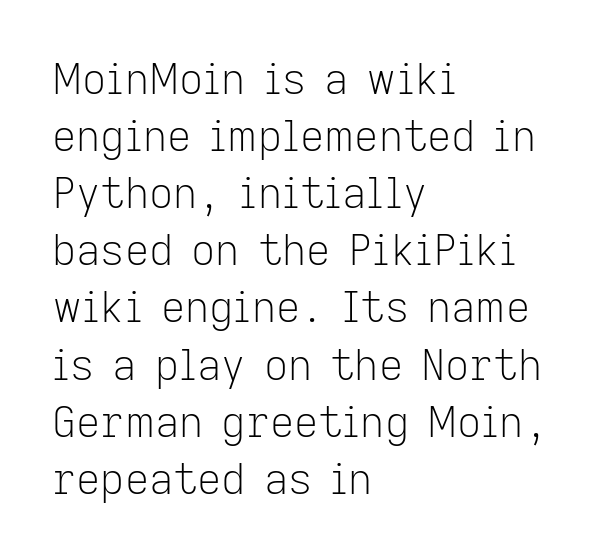
The image shows 42 px light sans-serif type, upright; set left-aligned, normal line spacing (1.36x), normal letter spacing, not underlined; low stroke contrast and a medium x-height.
